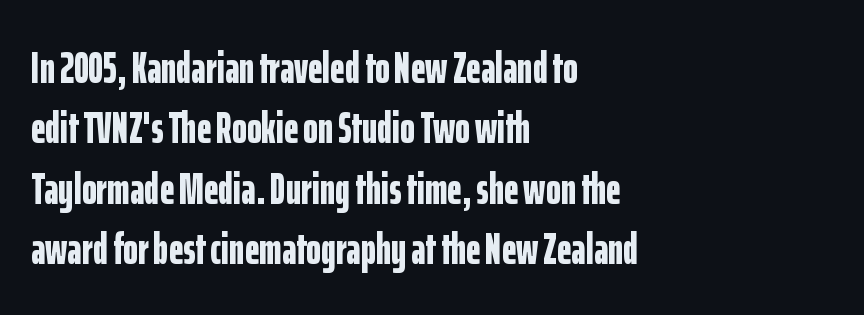
The image shows 45 px bold, condensed sans-serif type, upright; set left-aligned, normal line spacing (1.34x), normal letter spacing, not underlined; low stroke contrast and a medium x-height.
